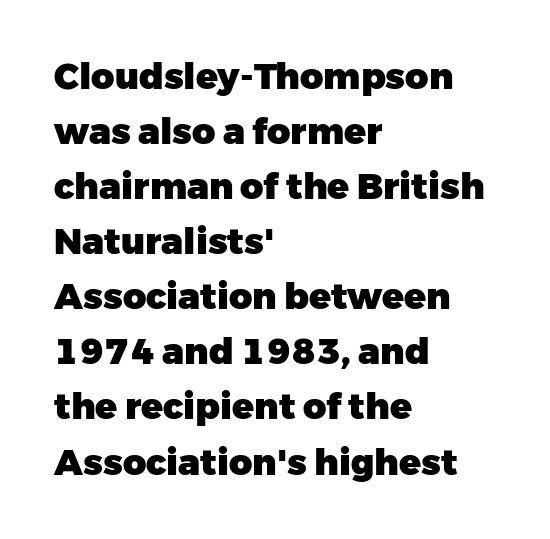
{"serif": "no", "italic": "no", "bold": "yes", "weight": "heavy", "width": "normal", "stroke_contrast": "low", "x_height": "medium", "monospaced": "no", "underline": "no", "align": "left", "line_spacing": "normal", "line_spacing_ratio": 1.53, "letter_spacing": "normal", "letter_spacing_em": 0.0, "glyph_px": 36}
